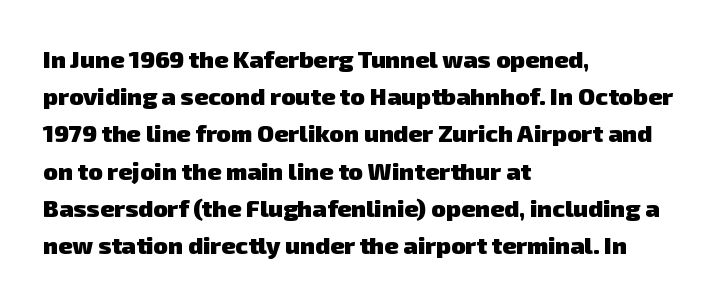
The paragraph shown leans on its left margin. Compared with an ordinary text face, these strokes are far heavier — a full bold. The letterforms sit shoulder to shoulder at normal distance. Unmarked baselines from the first word to the last. This sample keeps an unexceptional amount of space between lines.
